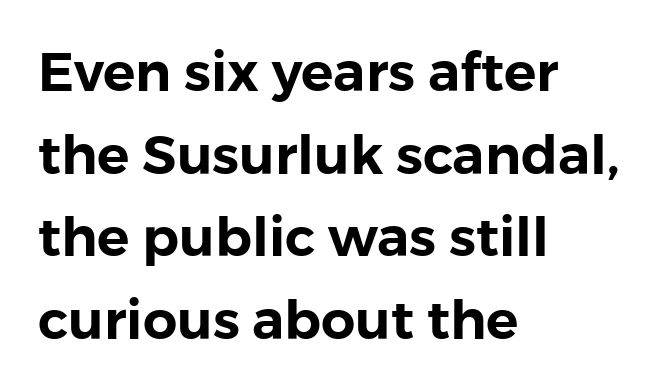
Q: Is the text italic (slanted)? A: No, it is upright.
Q: Is the typeface a serif or a sans-serif typeface? A: Sans-serif.
Q: Is the text underlined? A: No.
Q: How is the paragraph aligned? A: Left-aligned.
Q: Is the spacing between letters normal or unusually wide? A: Normal.
Q: Is the spacing between lines tight, normal or loose? A: Normal.
Q: Width (condensed, normal, or wide)? A: Normal.
Q: x-height? A: Medium.
Q: Monospaced? A: No.
